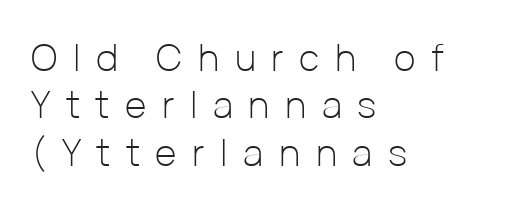
{"serif": "no", "italic": "no", "bold": "no", "weight": "light", "width": "normal", "stroke_contrast": "low", "x_height": "medium", "monospaced": "no", "underline": "no", "align": "left", "line_spacing": "normal", "line_spacing_ratio": 1.28, "letter_spacing": "wide", "letter_spacing_em": 0.42, "glyph_px": 37}
